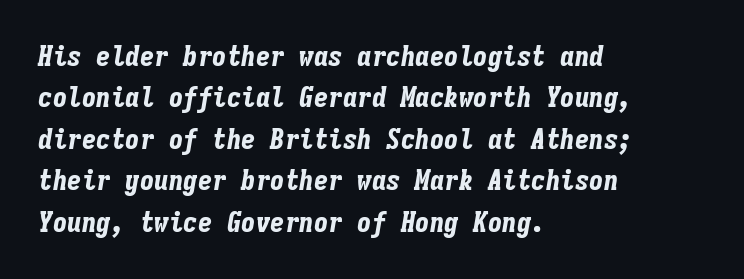
Q: Is the text bold? A: Yes.
Q: Is the text italic (slanted)? A: Yes, it leans right by about 9 degrees.
Q: Is the text underlined? A: No.
Q: How is the paragraph aligned? A: Left-aligned.
Q: Is the spacing between letters normal or unusually wide? A: Normal.
Q: Is the spacing between lines tight, normal or loose? A: Normal.
Q: Width (condensed, normal, or wide)? A: Condensed.
Q: Stroke contrast? A: Low.
Q: x-height? A: Medium.
Q: Monospaced? A: Yes.
